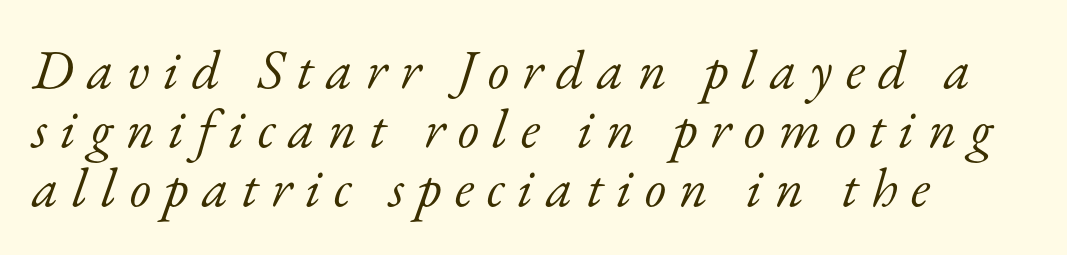
{"serif": "yes", "italic": "yes", "lean": "right", "slant_degrees": 17, "bold": "no", "weight": "light", "width": "normal", "stroke_contrast": "low", "x_height": "small", "monospaced": "no", "underline": "no", "align": "left", "line_spacing": "tight", "line_spacing_ratio": 1.07, "letter_spacing": "wide", "letter_spacing_em": 0.24, "glyph_px": 55}
